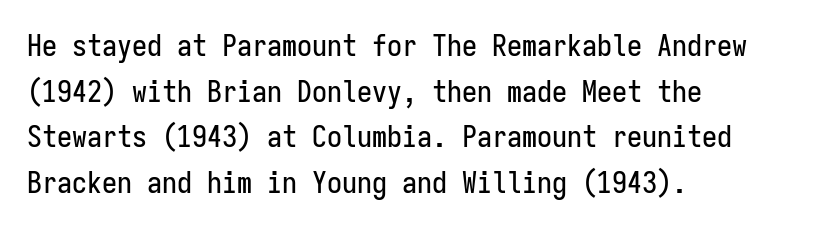
Between one letter and the next there's only the usual sliver of space. These lines are composed in type without serifs. The specimen omits any rule beneath the text block's lines. A student would call this left alignment; a typographer would say flush left, rag right.
